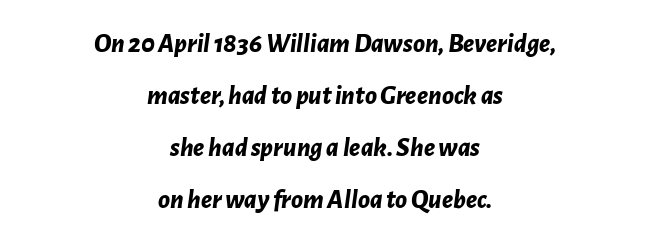
The image shows 27 px bold type, italic (leaning right); set centered, loose line spacing (1.92x), normal letter spacing, not underlined.
